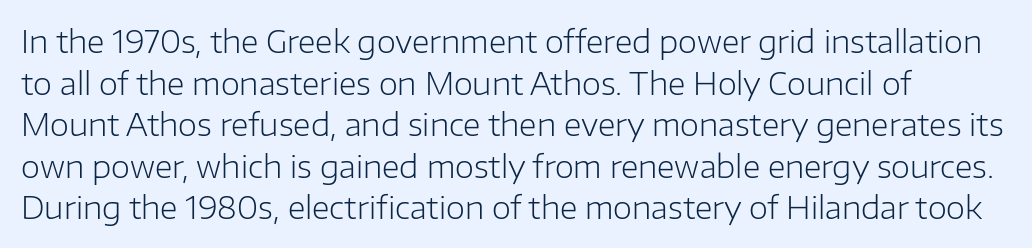
The type is set solid horizontally, with unmodified tracking. Weight: regular or lighter. A student would call this left alignment; a typographer would say flush left, rag right. Observe the absence of serifs on each vertical stroke in this sample. Ordinary non-slanted type is in use. The letters advance in unequal steps, a hallmark of proportional type.
